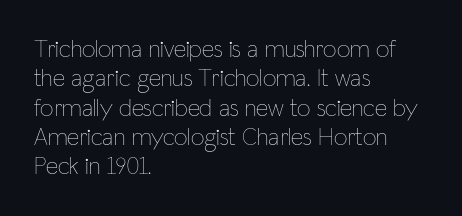
{"italic": "no", "bold": "no", "underline": "no", "align": "left", "line_spacing_ratio": 1.22, "letter_spacing": "normal", "letter_spacing_em": 0.0, "glyph_px": 24}
